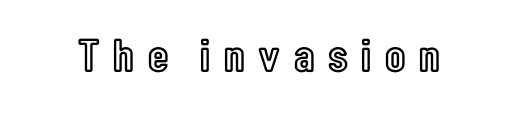
The image shows 47 px condensed type, upright; set unusually wide letter spacing (+0.29 em), not underlined; a medium x-height.
